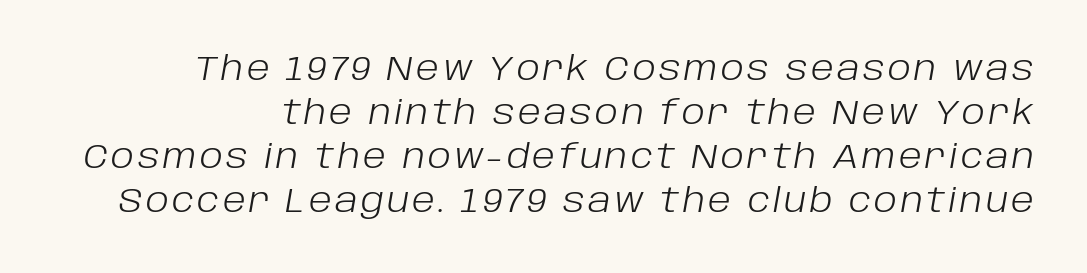
Q: Is the text bold? A: No.
Q: Is the text italic (slanted)? A: Yes, it leans right by about 10 degrees.
Q: Is the text underlined? A: No.
Q: Is the spacing between lines tight, normal or loose? A: Normal.
Q: Width (condensed, normal, or wide)? A: Normal.
Q: Stroke contrast? A: Low.
Q: x-height? A: Large.
Q: Monospaced? A: No.
